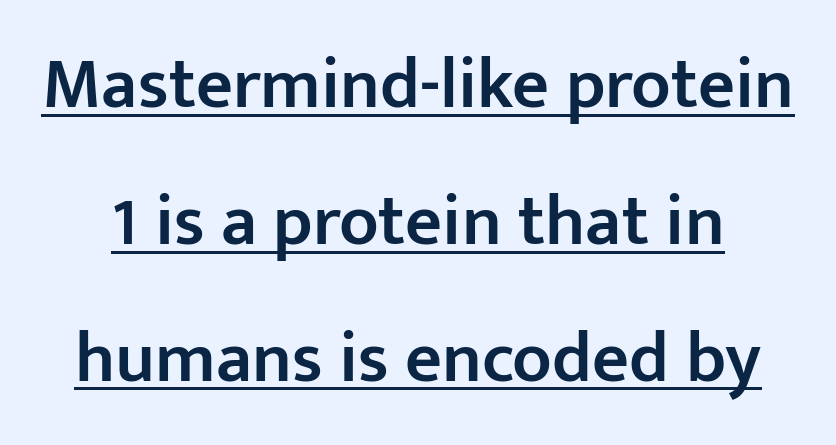
{"serif": "no", "italic": "no", "bold": "semi", "weight": "semibold", "width": "normal", "stroke_contrast": "low", "x_height": "medium", "monospaced": "no", "underline": "yes", "line_spacing": "loose", "line_spacing_ratio": 1.9, "letter_spacing": "normal", "letter_spacing_em": 0.0, "glyph_px": 72}
